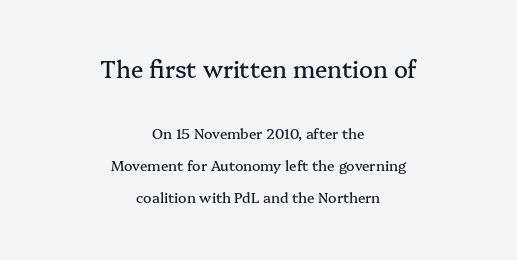
Honestly, there is no underline to notice here at all. Posture: upright roman. These lines stack symmetrically, like a column narrowing and widening about its center. Look at the tracking — it's just the regular setting, nothing added. Notice the wide empty band between every row — that's loose leading.
